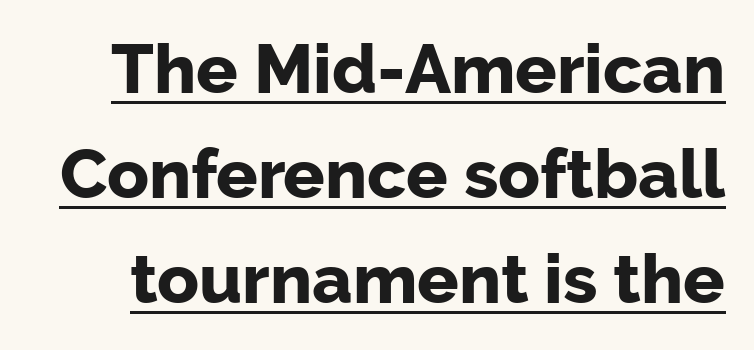
{"serif": "no", "italic": "no", "bold": "yes", "weight": "bold", "width": "normal", "stroke_contrast": "low", "x_height": "medium", "monospaced": "no", "underline": "yes", "line_spacing": "normal", "line_spacing_ratio": 1.52, "letter_spacing": "normal", "letter_spacing_em": 0.0, "glyph_px": 69}
